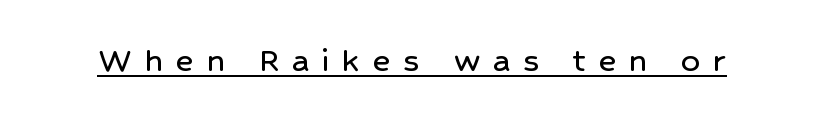
The image shows 37 px sans-serif type, upright; set unusually wide letter spacing (+0.35 em), underlined; low stroke contrast and a medium x-height.
